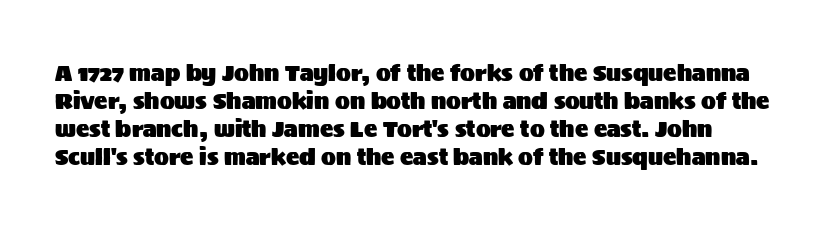
The image shows 22 px text type, upright; set normal line spacing (1.28x), normal letter spacing, not underlined.
